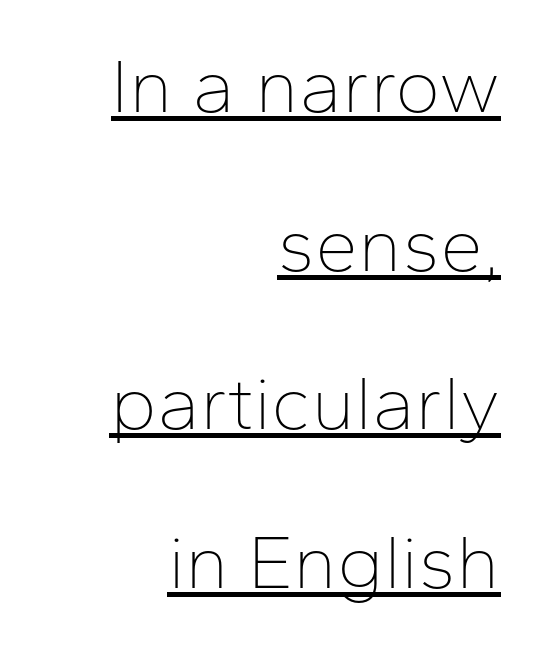
The image shows 77 px thin sans-serif type, upright; set right-aligned, loose line spacing (2.06x), normal letter spacing, underlined; low stroke contrast and a medium x-height.
